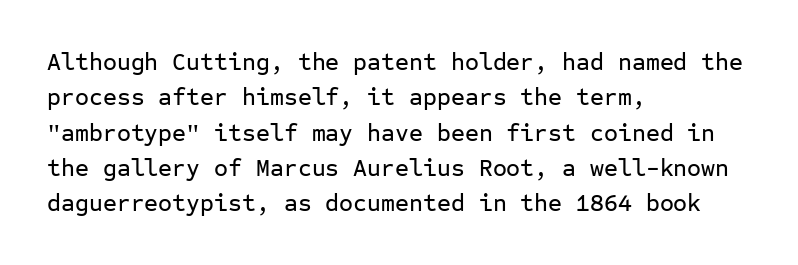
The image shows 24 px text type, upright; set left-aligned, normal line spacing (1.47x), normal letter spacing, not underlined.
